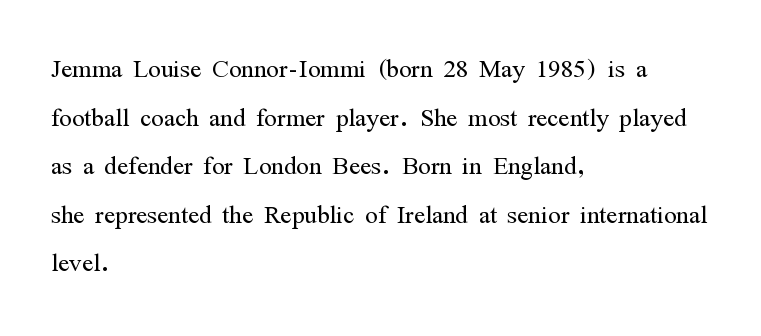
Q: Is the text bold? A: No.
Q: Is the text italic (slanted)? A: No, it is upright.
Q: Is the typeface a serif or a sans-serif typeface? A: Serif.
Q: Is the text underlined? A: No.
Q: How is the paragraph aligned? A: Left-aligned.
Q: Is the spacing between letters normal or unusually wide? A: Normal.
Q: Is the spacing between lines tight, normal or loose? A: Normal.
Q: Width (condensed, normal, or wide)? A: Condensed.
Q: Stroke contrast? A: Medium.
Q: x-height? A: Medium.
Q: Monospaced? A: No.
